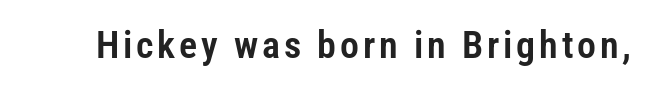
{"serif": "no", "italic": "no", "width": "condensed", "stroke_contrast": "low", "x_height": "medium", "monospaced": "no", "underline": "no", "glyph_px": 38}
